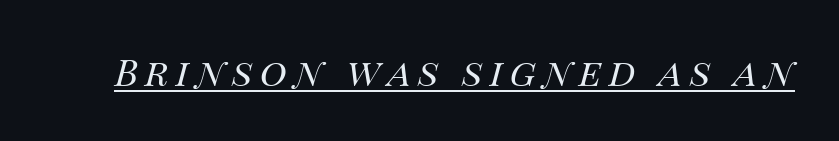
Q: Is the text bold? A: No.
Q: Is the text italic (slanted)? A: Yes, it leans right by about 14 degrees.
Q: Is the text underlined? A: Yes.
Q: Width (condensed, normal, or wide)? A: Normal.
Q: Stroke contrast? A: Medium.
Q: x-height? A: Large.
Q: Monospaced? A: No.
